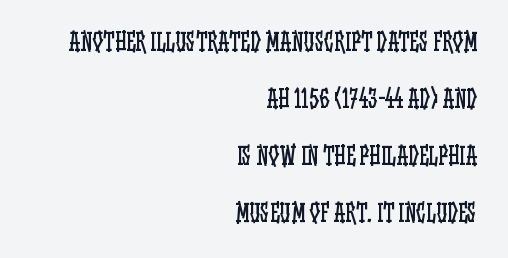
The image shows 24 px text type, upright; set right-aligned, loose line spacing (2.37x), normal letter spacing, not underlined.
